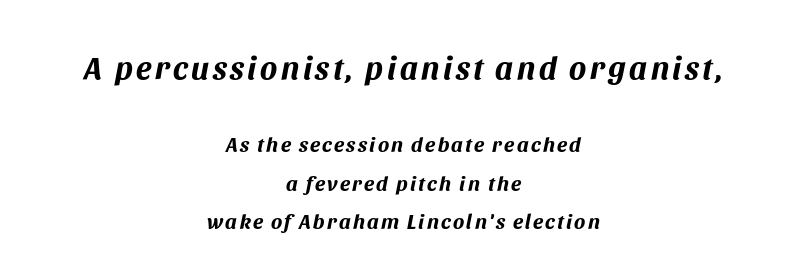
Q: Is the text bold? A: Yes.
Q: Is the text italic (slanted)? A: Yes, it leans right by about 11 degrees.
Q: Is the text underlined? A: No.
Q: How is the paragraph aligned? A: Centered.
Q: Which block of text is set in a larger size, the first (top) or the second (bottom)? A: The first (top) one.
Q: Width (condensed, normal, or wide)? A: Normal.
Q: Stroke contrast? A: Medium.
Q: x-height? A: Large.
Q: Monospaced? A: No.
